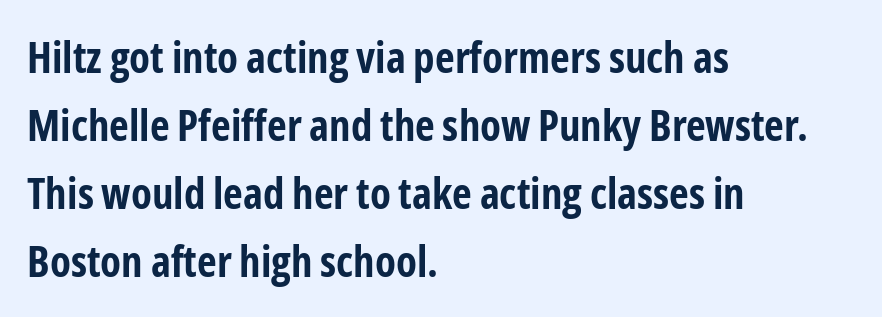
The image shows 43 px bold, condensed sans-serif type, upright; set left-aligned, normal line spacing (1.58x), normal letter spacing, not underlined; low stroke contrast and a medium x-height.
